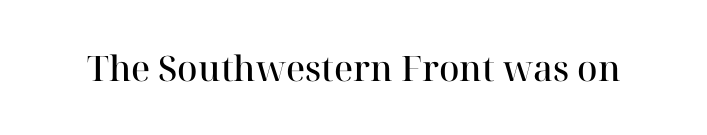
The image shows 35 px semibold serif type, upright; set normal letter spacing, not underlined; high stroke contrast and a medium x-height.
